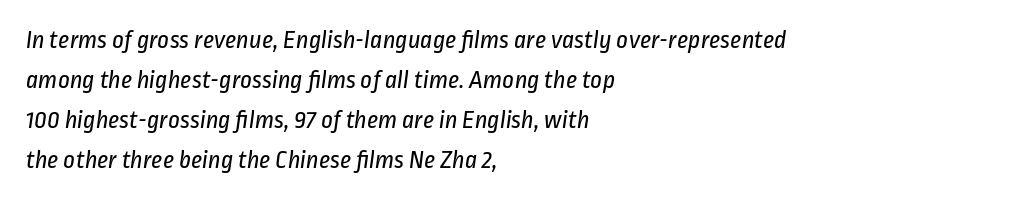
{"bold": "no", "underline": "no", "align": "left", "line_spacing": "normal", "line_spacing_ratio": 1.54, "letter_spacing": "normal", "letter_spacing_em": 0.0, "glyph_px": 26}
